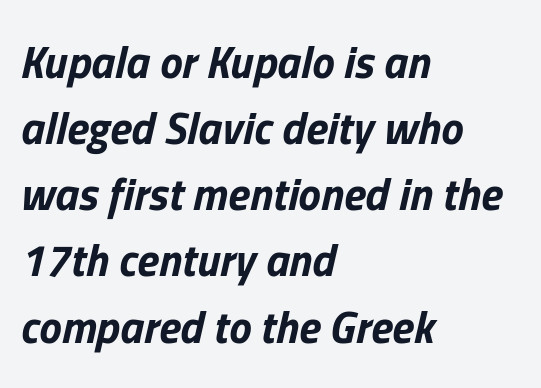
The image shows 45 px bold type, italic (leaning right); set left-aligned, normal line spacing (1.47x), normal letter spacing, not underlined; low stroke contrast and a medium x-height.
